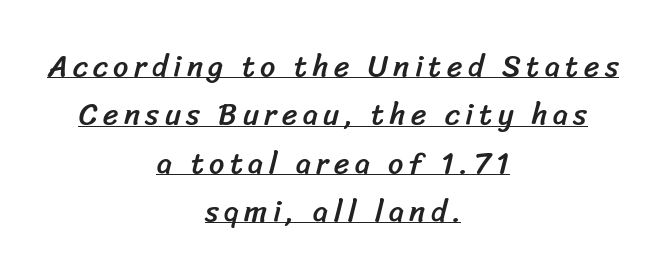
The letters advance in unequal steps, a hallmark of proportional type. Quick note: interline space is typical. Notice how a bar underscores the lettering throughout. Horizontally, the lines are justified to the midpoint only. A sans-serif font was chosen for this passage.
